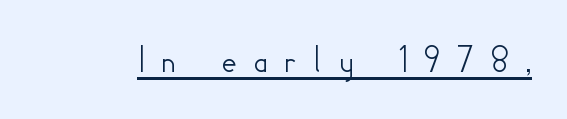
Unlike a traditional serif, this face leaves its strokes unadorned. Do the characters align in a grid? No, the font is proportional. The face used here appears with an underline applied. These lines were composed using upright roman letters. You could only call the tracking loose — the letters float apart.
